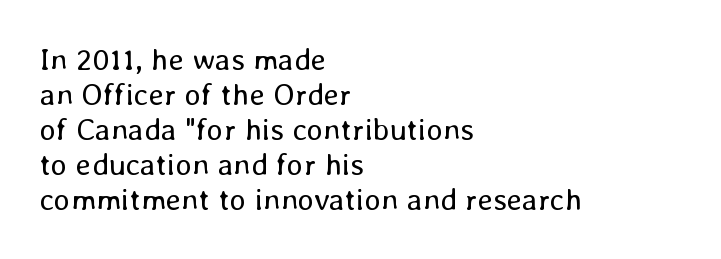
{"italic": "no", "bold": "no", "weight": "regular", "width": "normal", "stroke_contrast": "low", "x_height": "medium", "monospaced": "no", "underline": "no", "align": "left", "line_spacing": "tight", "line_spacing_ratio": 1.13, "letter_spacing": "normal", "letter_spacing_em": 0.0, "glyph_px": 31}
